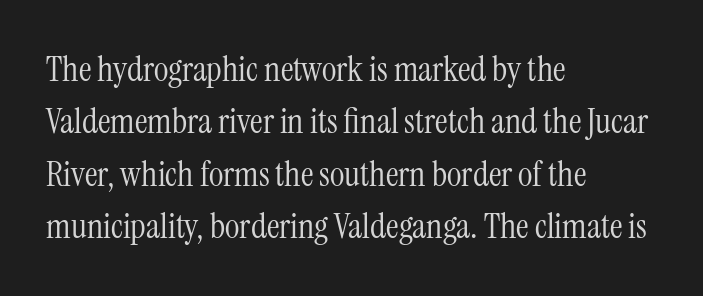
The image shows 35 px light, condensed serif type, upright; set left-aligned, normal line spacing (1.5x), normal letter spacing, not underlined; medium stroke contrast and a medium x-height.
